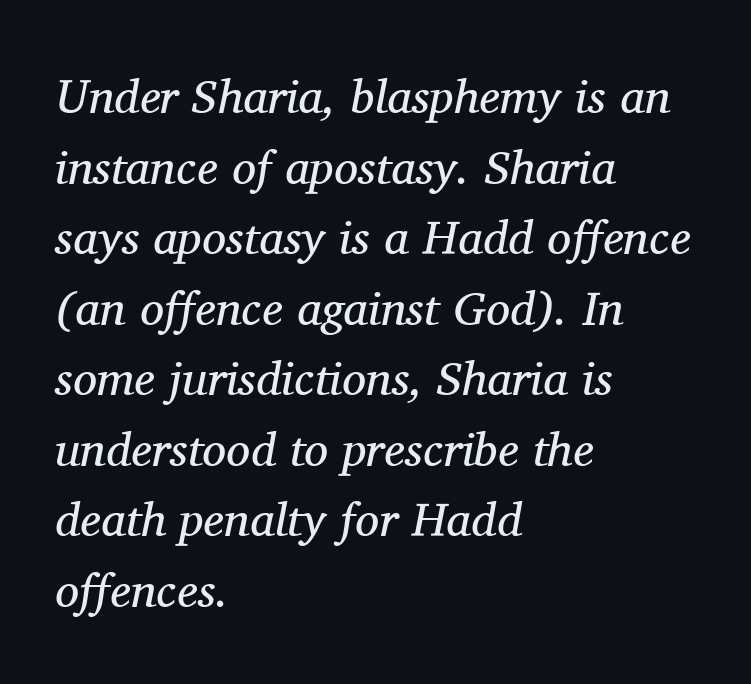
The image shows 48 px regular-weight serif type, italic (leaning right); set left-aligned, normal line spacing (1.47x), normal letter spacing, not underlined; medium stroke contrast and a medium x-height.
